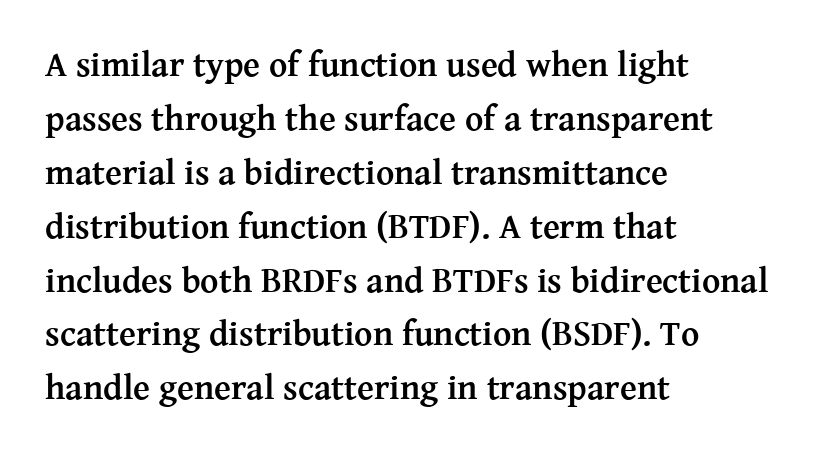
The image shows 35 px semibold serif type, upright; set left-aligned, normal line spacing (1.54x), normal letter spacing, not underlined; medium stroke contrast and a medium x-height.
